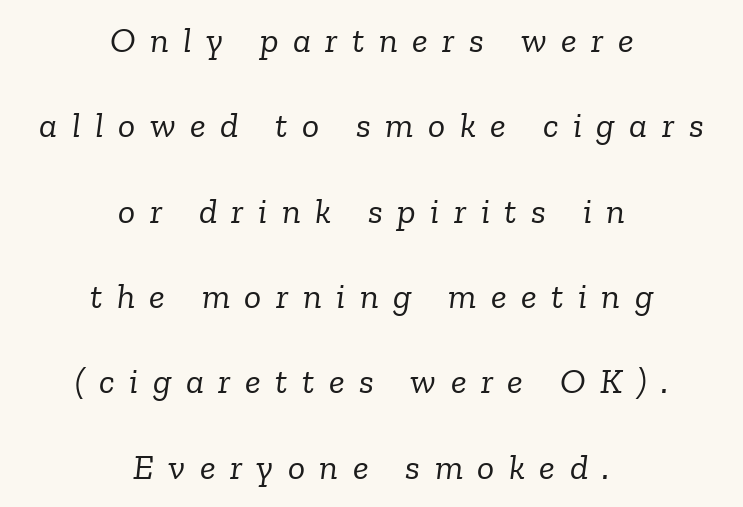
The image shows 36 px light serif type, italic (leaning right); set centered, loose line spacing (2.37x), unusually wide letter spacing (+0.4 em), not underlined; low stroke contrast and a medium x-height.
